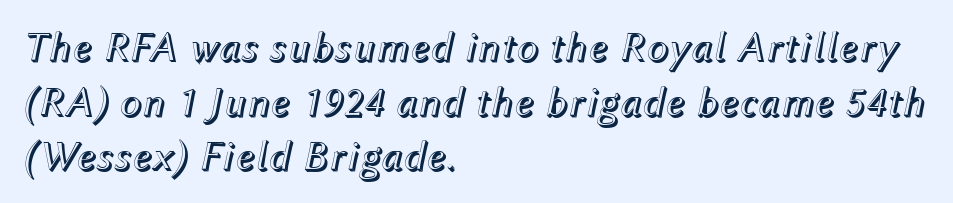
What's the leading like? Ordinary, nothing unusual. The lettering tilts uniformly, giving the passage an italic look. These lines are rendered in a variable-pitch font. Lines of text with bare space underneath.
